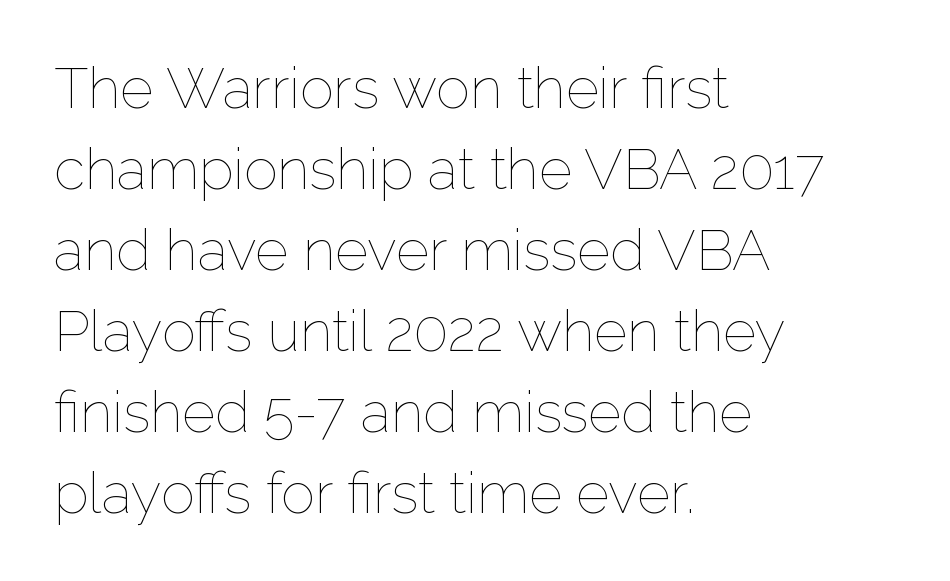
Here the designer chose a conventional face with non-uniform glyph widths. The typesetter chose a ragged-right arrangement here. The zone under the glyphs is completely vacant. The font's upright variant was chosen for this text. These lines keep a tight, regular rhythm from letter to letter.
